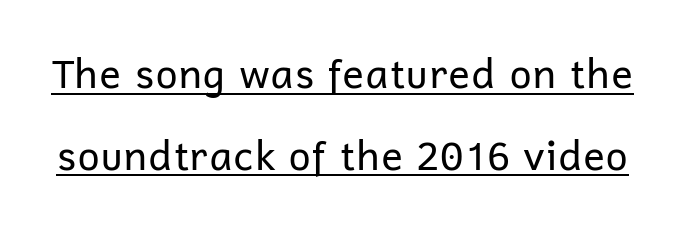
Q: Is the text bold? A: No.
Q: Is the text italic (slanted)? A: No, it is upright.
Q: Is the typeface a serif or a sans-serif typeface? A: Sans-serif.
Q: Is the text underlined? A: Yes.
Q: Is the spacing between letters normal or unusually wide? A: Normal.
Q: Is the spacing between lines tight, normal or loose? A: Loose.
Q: Width (condensed, normal, or wide)? A: Normal.
Q: Stroke contrast? A: Low.
Q: x-height? A: Medium.
Q: Monospaced? A: No.
